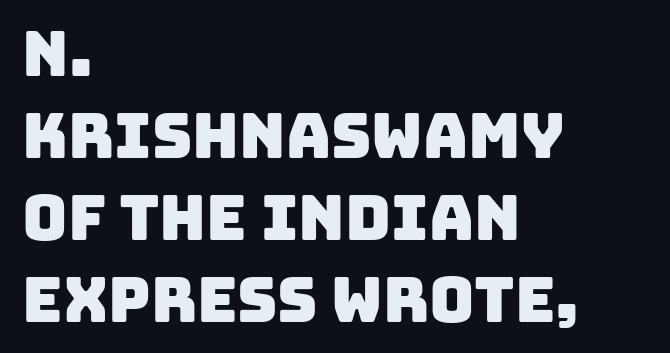
{"serif": "no", "width": "normal", "stroke_contrast": "low", "x_height": "large", "monospaced": "no", "underline": "no", "align": "left", "line_spacing": "normal", "line_spacing_ratio": 1.32, "letter_spacing": "normal", "letter_spacing_em": 0.0, "glyph_px": 62}
